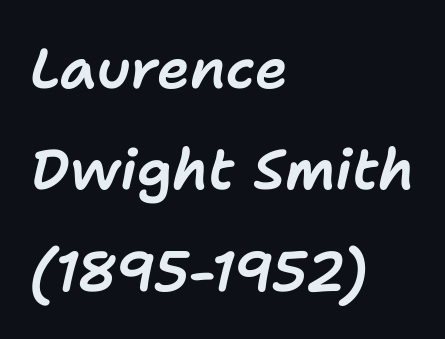
Q: Is the text italic (slanted)? A: Yes, it leans right by about 11 degrees.
Q: Is the text underlined? A: No.
Q: How is the paragraph aligned? A: Left-aligned.
Q: Is the spacing between letters normal or unusually wide? A: Normal.
Q: Width (condensed, normal, or wide)? A: Normal.
Q: Stroke contrast? A: Low.
Q: x-height? A: Medium.
Q: Monospaced? A: No.
